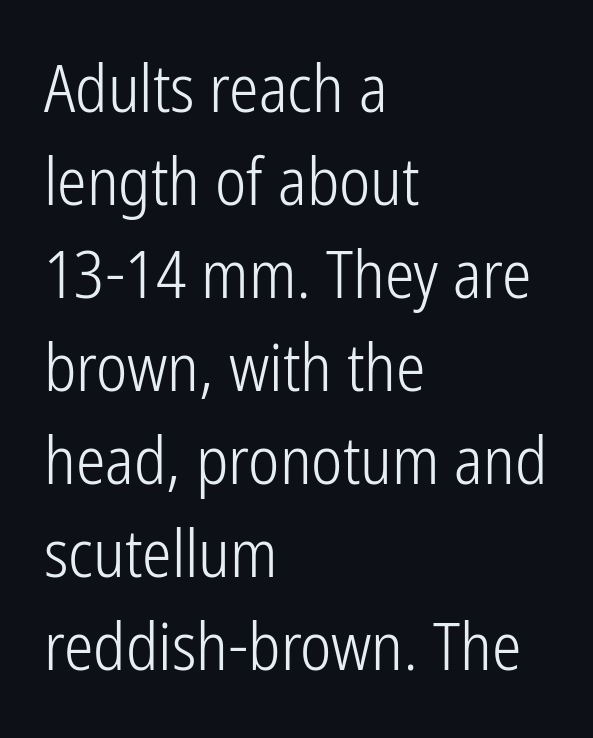
Normally led — the rows are evenly, conventionally spaced. Weight: in the light-to-regular range. Stroke terminals: plain, sans-serif. Tracking here is standard; glyphs follow each other at the usual distance. Every character sits straight up, as roman type does.
